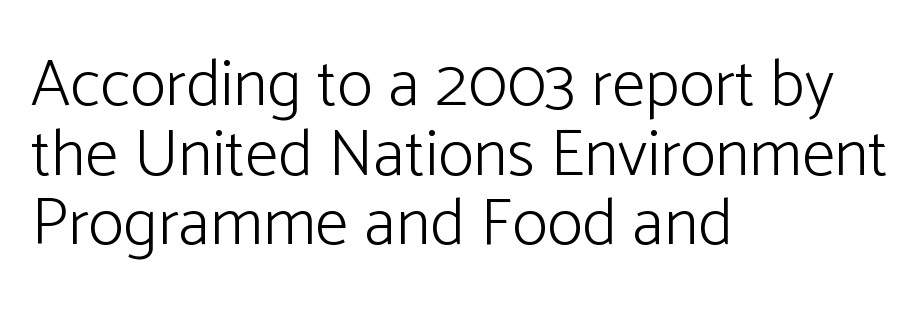
Honestly, the letter spacing is just normal — you wouldn't notice it. A classic flush-left, rag-right setting is used for this passage. Very little white space separates one row of letters from the next. Do the characters align in a grid? No, the font is proportional. Rule under the text: the space is simply empty.
